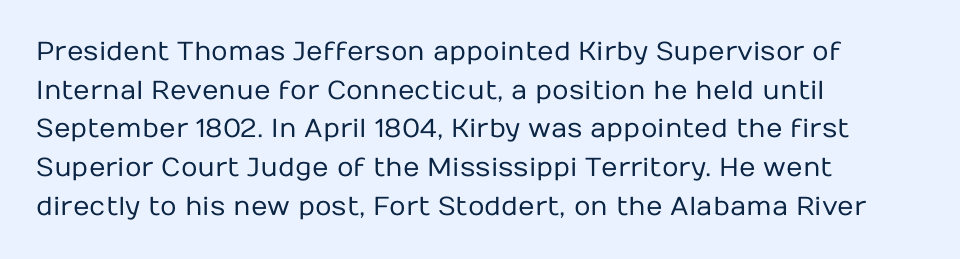
Q: Is the text bold? A: No.
Q: Is the text italic (slanted)? A: No, it is upright.
Q: Is the text underlined? A: No.
Q: How is the paragraph aligned? A: Left-aligned.
Q: Is the spacing between letters normal or unusually wide? A: Normal.
Q: Is the spacing between lines tight, normal or loose? A: Normal.
